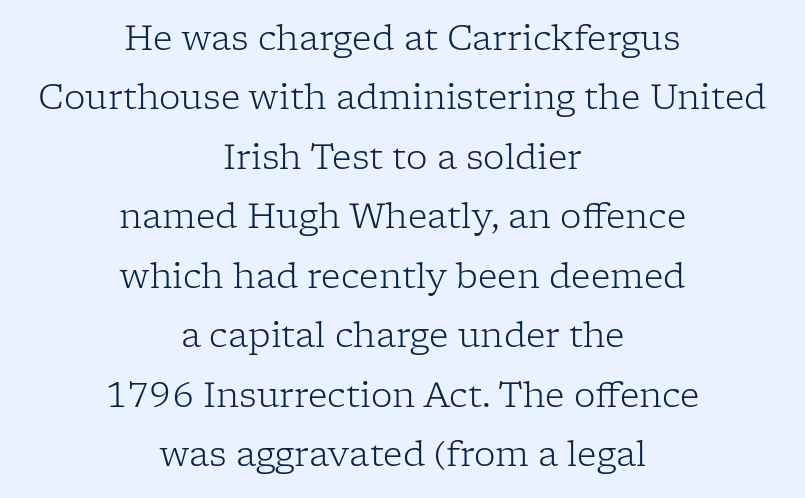
This sample uses a serif face. Spacing verdict: proportional, widths tailored to each character. Clear beneath every line of the passage. A roman cut, with each character standing at attention. The letters sit at their default tracking, neither squeezed nor spread.
